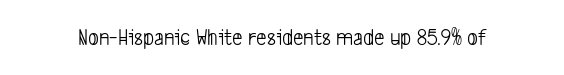
{"bold": "no", "underline": "no", "letter_spacing": "normal", "letter_spacing_em": 0.0, "glyph_px": 23}
